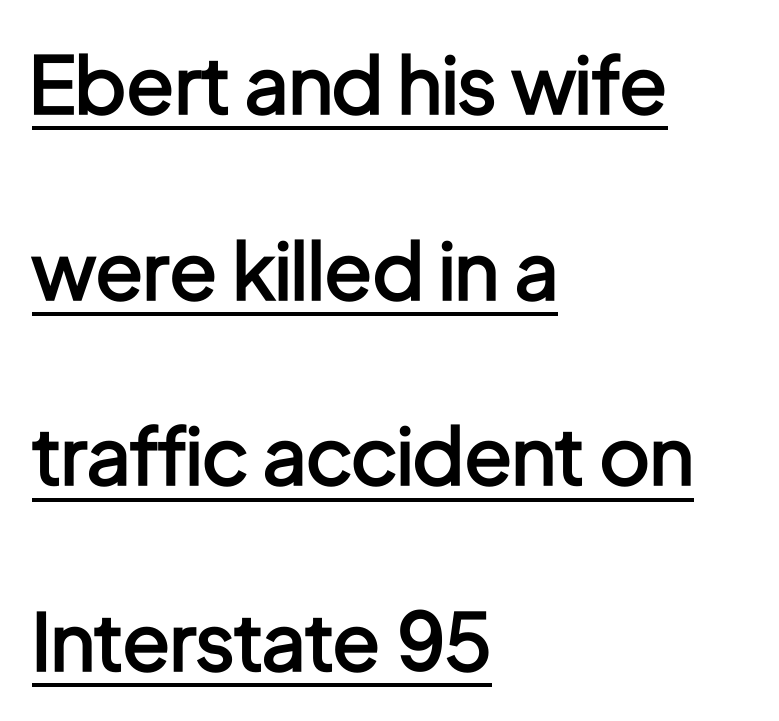
If you measured baseline to baseline, you'd find a long distance. Observe the absence of serifs on each vertical stroke in this sample. Caption: semibold face, moderately heavy strokes. The face used here is proportionally spaced, like ordinary book or web type. This rendering leaves character spacing at its baseline value. Short and long lines alike share a common starting point at left.
